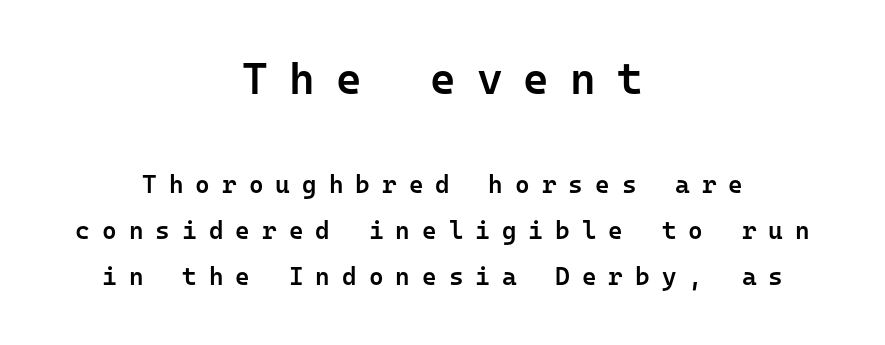
Nope, not italic — everything's standing straight. The passage shown is typed in a monospace face where columns stay perfectly aligned. The tracking reads as deliberately expanded to a designer's eye. The glyphs are unaccompanied by any horizontal stroke below them.
